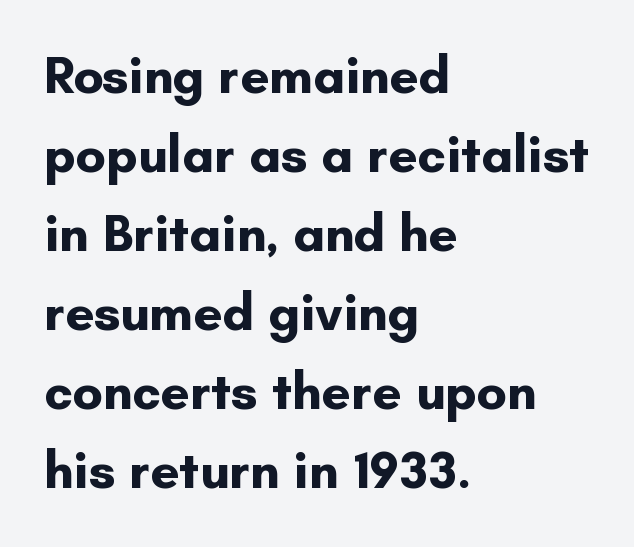
The image shows 52 px bold sans-serif type, upright; set left-aligned, normal line spacing (1.52x), normal letter spacing, not underlined; low stroke contrast and a small x-height.
